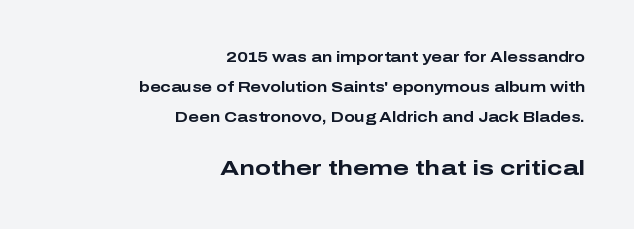
No extra tracking has been applied to these lines. Plenty of ink on the page — the face is bold. Words float on clear page, feet unadorned. Every stem runs plumb, perpendicular to the baseline. Larger block? The one below; the one above is distinctly smaller.
